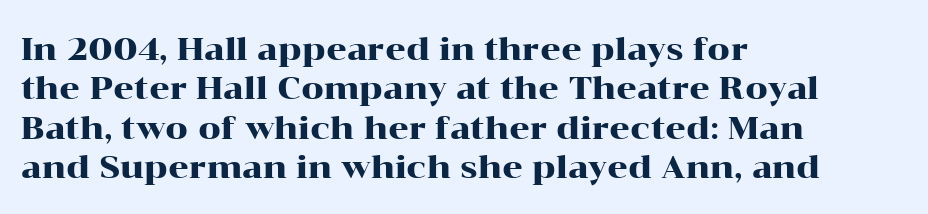
Layout note: lines flush left. You can tell from the footed stems that serif type was used. The gap between lines stays unmarked. Designer's note — italics off, roman on. This sample uses plain, unmodified letter spacing. Do the characters align in a grid? No, the font is proportional.
